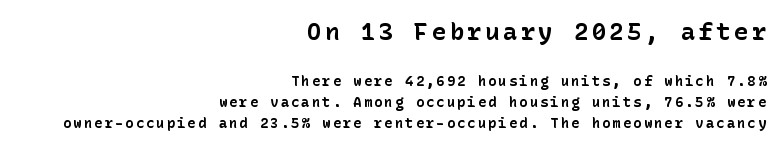
Horizontally, the lines are justified to the trailing edge only. Leading matches the norm, producing a regular column. As a designer I'd log this as weight 700, bold. These lines were composed using upright roman letters. The foot of each line stays bare and open. Look at the glyph heights: the upper group is clearly the bigger setting.
